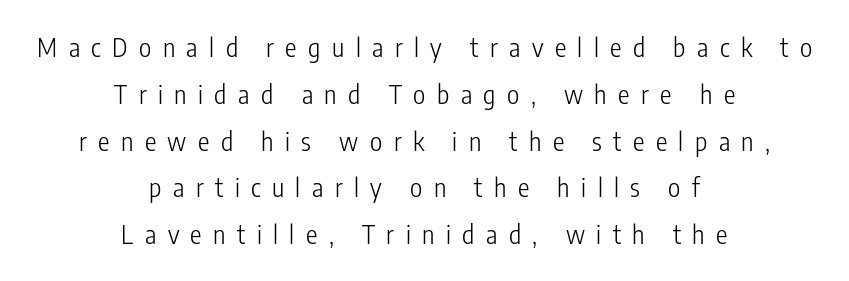
Q: Is the text bold? A: No.
Q: Is the text italic (slanted)? A: No, it is upright.
Q: Is the text underlined? A: No.
Q: How is the paragraph aligned? A: Centered.
Q: Is the spacing between letters normal or unusually wide? A: Unusually wide.
